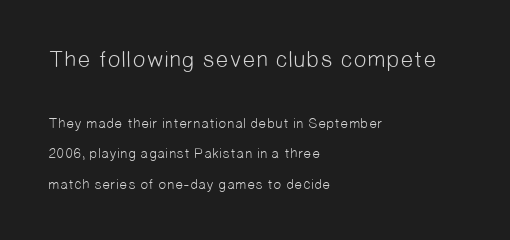
The image shows 23 px text type; set left-aligned, loose line spacing (2.18x), normal letter spacing, not underlined; the first (top) block is 1.64x larger.
